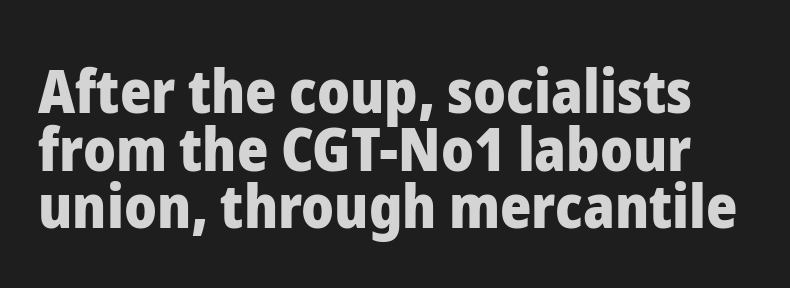
The image shows 60 px heavy sans-serif type, upright; set tight line spacing (0.96x), normal letter spacing, not underlined; low stroke contrast and a medium x-height.
